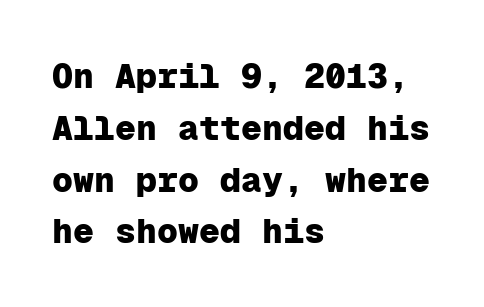
{"serif": "no", "italic": "no", "bold": "yes", "weight": "heavy", "width": "normal", "stroke_contrast": "low", "x_height": "medium", "monospaced": "yes", "underline": "no", "align": "left", "line_spacing": "normal", "line_spacing_ratio": 1.48, "letter_spacing": "normal", "letter_spacing_em": 0.0, "glyph_px": 35}
